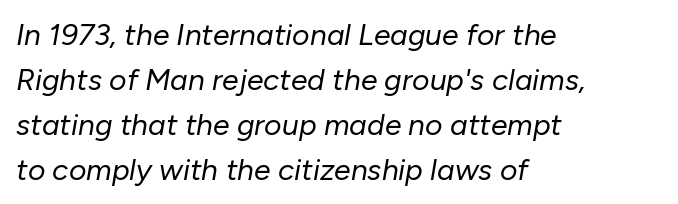
You could not count columns in this text — the font is proportionally spaced. Glance below the letters and you will spot only blank space. The ragged edge is on the right, which tells us the setting is flush left. Line spacing here is normal. Caption: standard tracking, unaltered.
